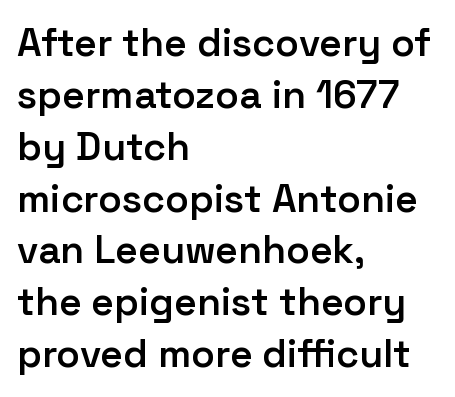
{"serif": "no", "italic": "no", "bold": "semi", "weight": "semibold", "width": "normal", "stroke_contrast": "low", "x_height": "medium", "monospaced": "no", "underline": "no", "align": "left", "line_spacing": "normal", "line_spacing_ratio": 1.33, "letter_spacing": "normal", "letter_spacing_em": 0.0, "glyph_px": 39}
